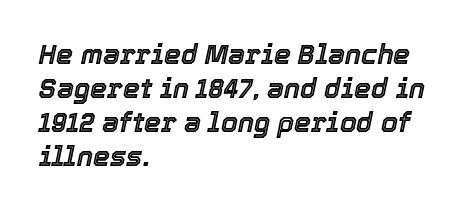
Q: Is the text italic (slanted)? A: Yes, it leans right by about 12 degrees.
Q: Is the text underlined? A: No.
Q: How is the paragraph aligned? A: Left-aligned.
Q: Is the spacing between letters normal or unusually wide? A: Normal.
Q: Is the spacing between lines tight, normal or loose? A: Normal.
